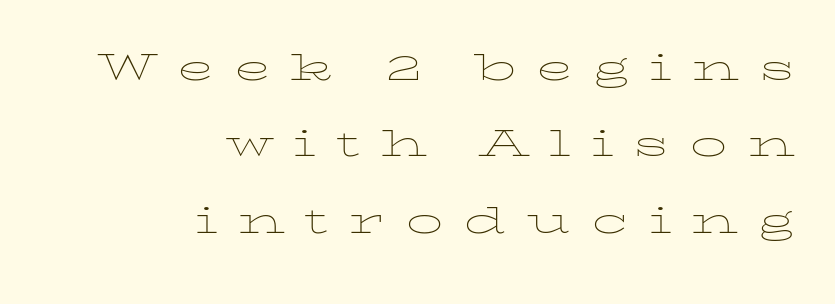
Does the leading feel generous? No, just average. The font's upright variant was chosen for this text. Proportional: the letters do not fall into vertical columns. Stem width sits at or under what a default text font uses. The baseline area is clear. The line texture is sparse and dotted thanks to wide tracking.
